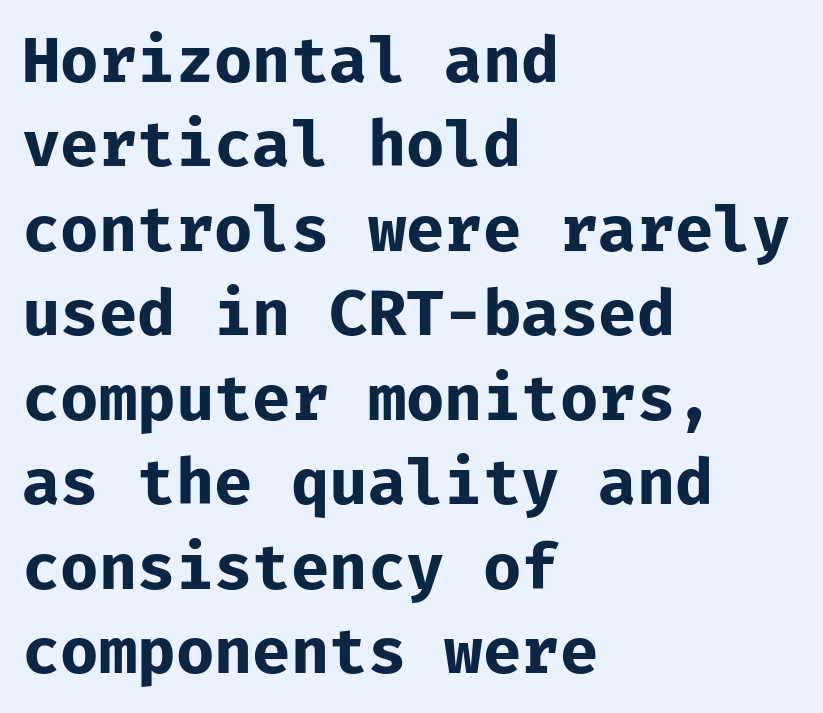
Q: Is the text bold? A: Yes.
Q: Is the text italic (slanted)? A: No, it is upright.
Q: Is the typeface a serif or a sans-serif typeface? A: Sans-serif.
Q: Is the text underlined? A: No.
Q: How is the paragraph aligned? A: Left-aligned.
Q: Is the spacing between letters normal or unusually wide? A: Normal.
Q: Is the spacing between lines tight, normal or loose? A: Normal.
Q: Width (condensed, normal, or wide)? A: Normal.
Q: Stroke contrast? A: Low.
Q: x-height? A: Medium.
Q: Monospaced? A: Yes.
